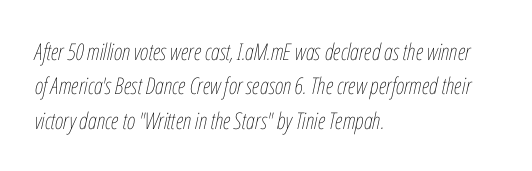
The image shows 23 px text type, italic (leaning right); set left-aligned, normal line spacing (1.5x), normal letter spacing, not underlined.
